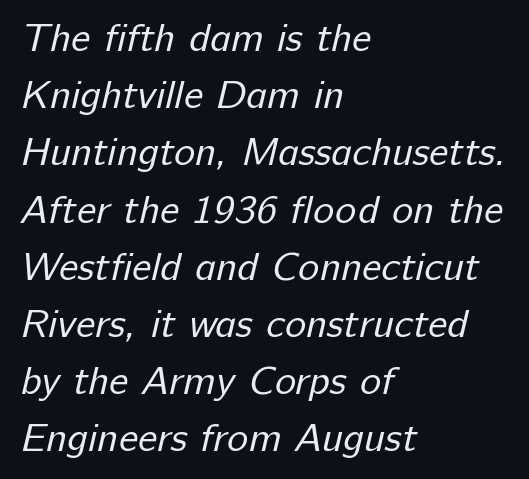
{"serif": "no", "bold": "no", "weight": "regular", "width": "normal", "stroke_contrast": "low", "x_height": "medium", "monospaced": "no", "underline": "no", "align": "left", "line_spacing": "normal", "line_spacing_ratio": 1.43, "letter_spacing": "normal", "letter_spacing_em": 0.0, "glyph_px": 40}
